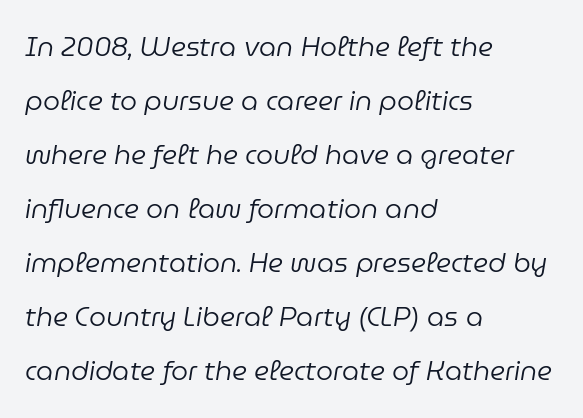
The image shows 27 px text type, italic (leaning right); set left-aligned, loose line spacing (2.0x), normal letter spacing, not underlined.
